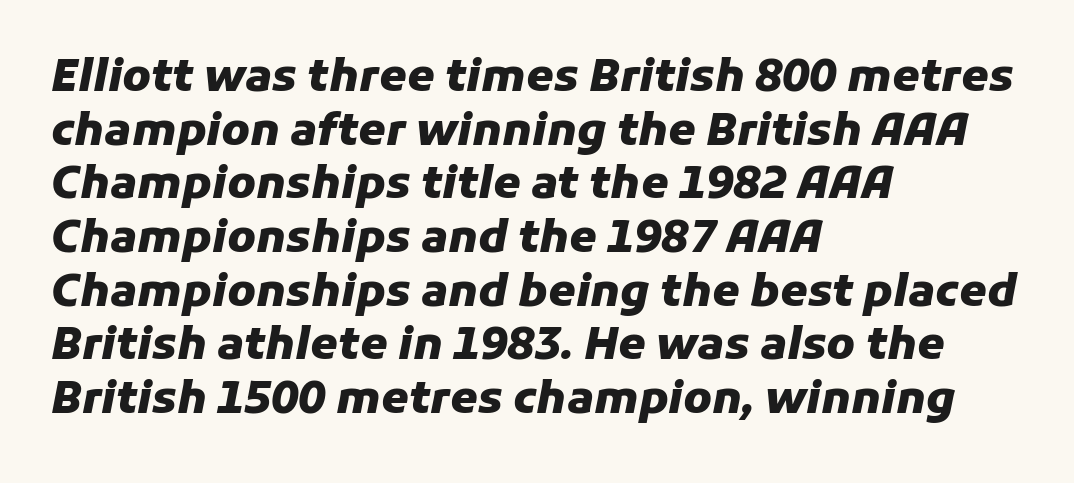
{"italic": "yes", "lean": "right", "slant_degrees": 11, "bold": "yes", "weight": "heavy", "width": "normal", "stroke_contrast": "low", "x_height": "medium", "monospaced": "no", "underline": "no", "align": "left", "line_spacing_ratio": 1.22, "letter_spacing": "normal", "letter_spacing_em": 0.0, "glyph_px": 44}
